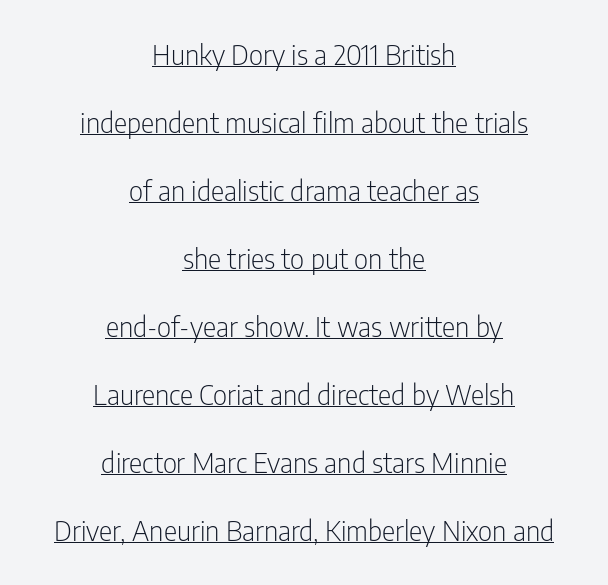
Q: Is the text bold? A: No.
Q: Is the text italic (slanted)? A: No, it is upright.
Q: Is the typeface a serif or a sans-serif typeface? A: Sans-serif.
Q: Is the text underlined? A: Yes.
Q: How is the paragraph aligned? A: Centered.
Q: Is the spacing between letters normal or unusually wide? A: Normal.
Q: Is the spacing between lines tight, normal or loose? A: Loose.
Q: Width (condensed, normal, or wide)? A: Condensed.
Q: Stroke contrast? A: Low.
Q: x-height? A: Medium.
Q: Monospaced? A: No.
